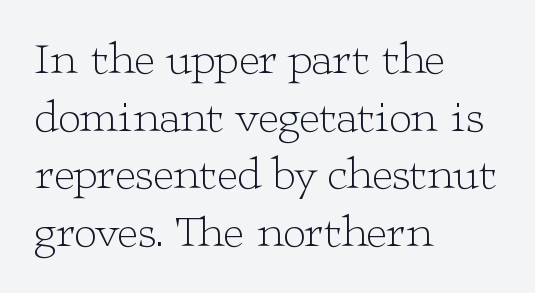
The image shows 45 px light, wide serif type, upright; set left-aligned, normal line spacing (1.28x), normal letter spacing, not underlined; low stroke contrast and a medium x-height.
